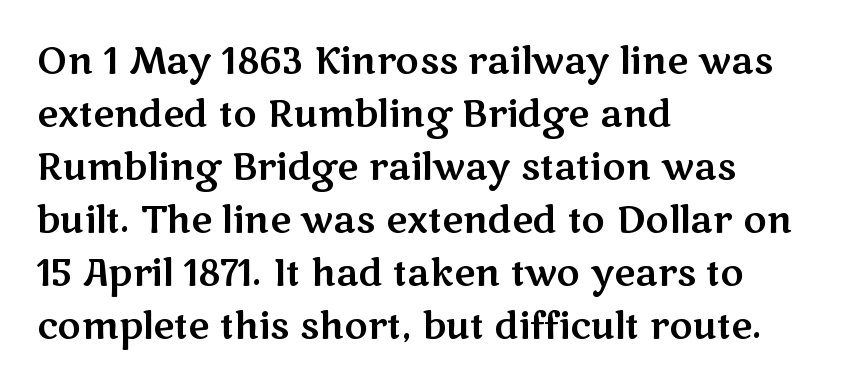
This is roman type, the default non-slanted kind. How would I describe the line gaps? Plain and ordinary. Underlining? Definitely not there. Nothing sits at the stroke ends, so this counts as sans-serif. Each line starts at the same left margin while the right side varies. You could call the tracking neutral — neither tight nor loose.
